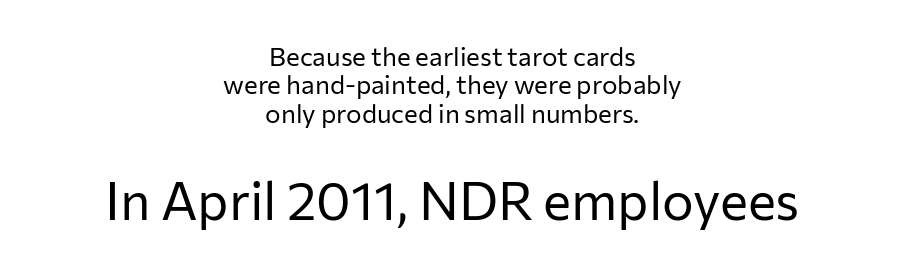
Neither beginnings nor endings align; midpoints do. The tracking reads as untouched default to a designer's eye. Think of a printed novel: that variable character pitch is what you see here. Reading top to bottom, the characters get bigger at the block break. The lines are packed closely together with very little leading. No letter is thick-stroked: the sample isn't bold.
